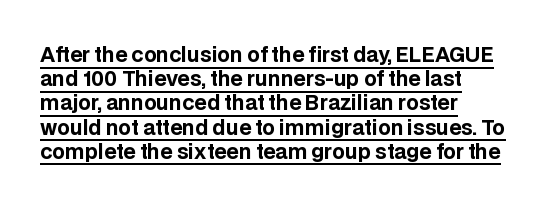
The image shows 20 px bold type, upright; set left-aligned, line spacing 1.21x, normal letter spacing, underlined.
